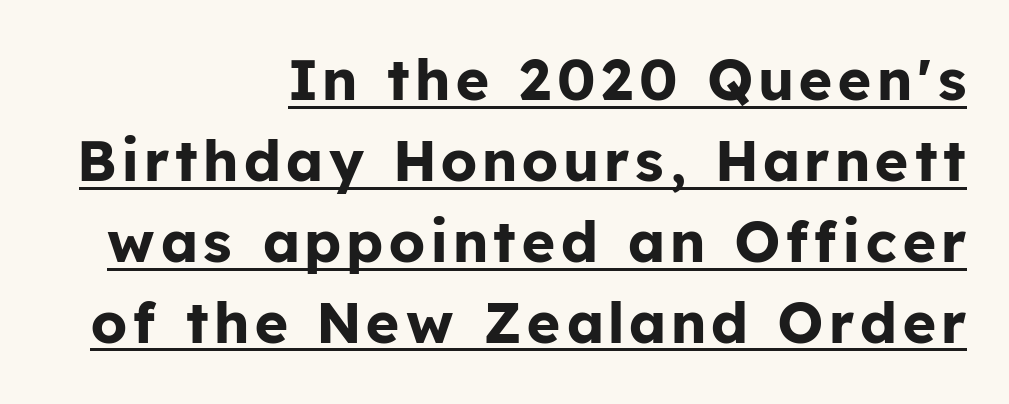
The image shows 57 px bold sans-serif type, upright; set right-aligned, normal line spacing (1.42x), underlined; low stroke contrast and a medium x-height.
